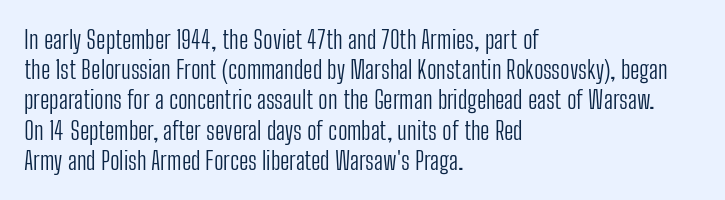
The image shows 25 px text type, upright; set left-aligned, line spacing 1.21x, normal letter spacing, not underlined.
